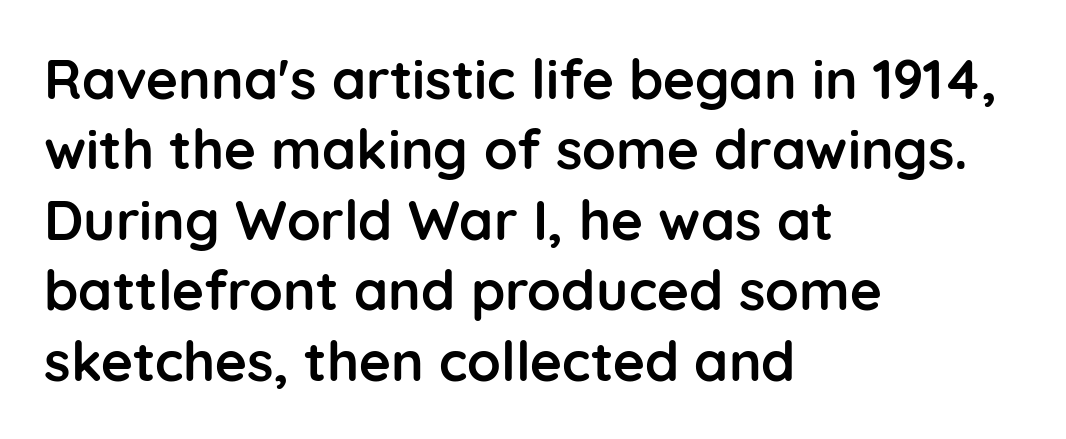
The image shows 55 px semibold sans-serif type, upright; set left-aligned, normal line spacing (1.28x), normal letter spacing, not underlined; low stroke contrast and a medium x-height.
